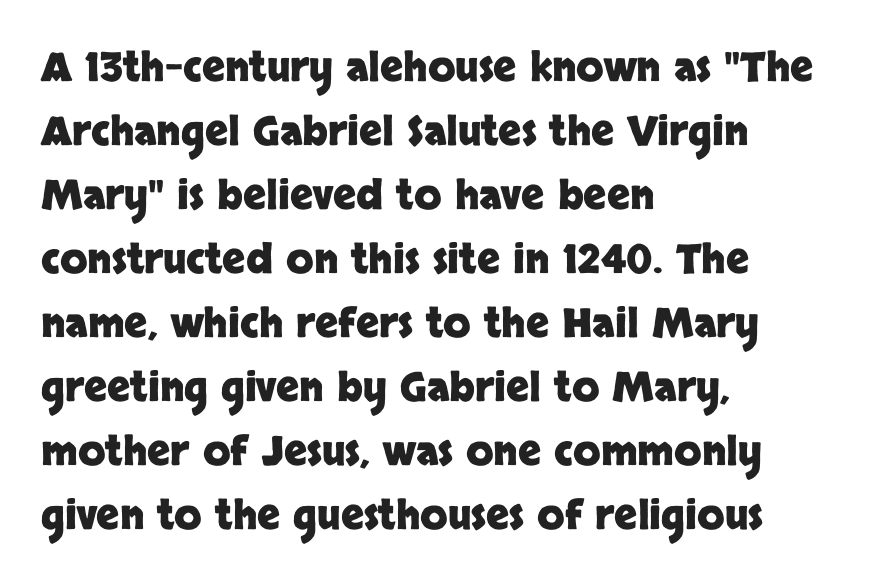
{"serif": "no", "italic": "no", "bold": "yes", "weight": "heavy", "width": "normal", "stroke_contrast": "low", "x_height": "large", "monospaced": "no", "underline": "no", "align": "left", "line_spacing": "normal", "line_spacing_ratio": 1.6, "letter_spacing": "normal", "letter_spacing_em": 0.0, "glyph_px": 40}
